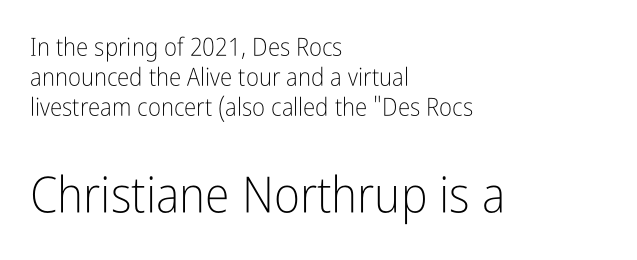
{"serif": "no", "italic": "no", "bold": "no", "weight": "light", "width": "condensed", "stroke_contrast": "low", "x_height": "medium", "monospaced": "no", "underline": "no", "align": "left", "line_spacing_ratio": 1.21, "letter_spacing": "normal", "letter_spacing_em": 0.0, "larger_block": "second", "size_ratio": 2.0, "glyph_px": 50}
